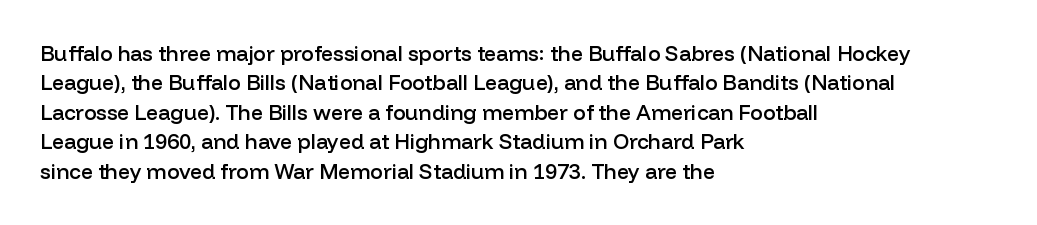
Q: Is the text bold? A: Semi-bold.
Q: Is the text italic (slanted)? A: No, it is upright.
Q: Is the text underlined? A: No.
Q: How is the paragraph aligned? A: Left-aligned.
Q: Is the spacing between letters normal or unusually wide? A: Normal.
Q: Is the spacing between lines tight, normal or loose? A: Normal.
